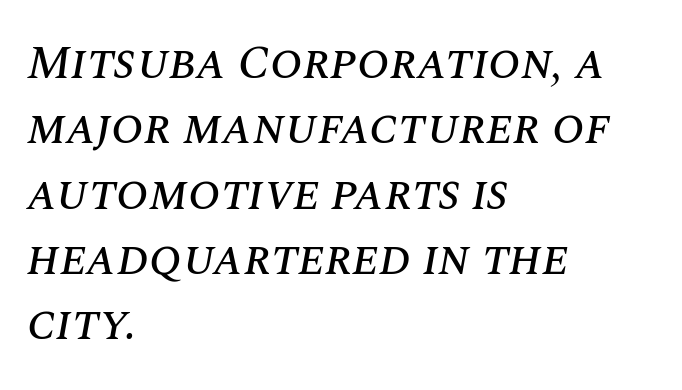
The letters are slanted; this is an italic face. Leading matches the norm, producing a regular column. All the whitespace from short lines collects on the right. Descenders are the only things crossing below the line.
